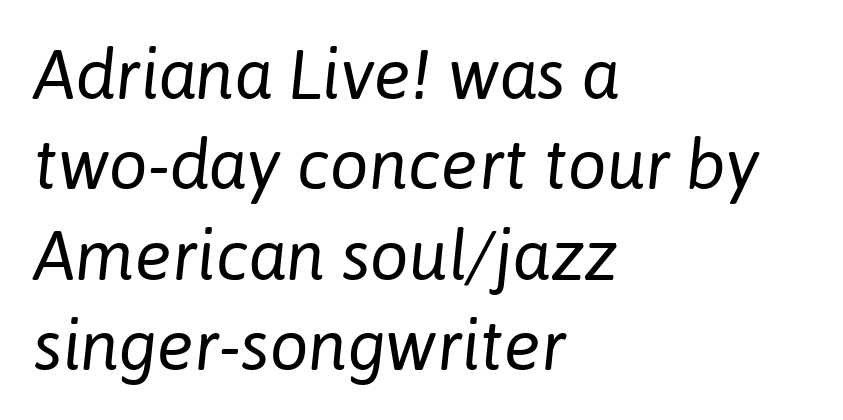
The typesetting does not lean heavy: it is not bold. A student would call this left alignment; a typographer would say flush left, rag right. Each letter keeps its own natural width here, so spacing adapts to shape. Descender tails drop into unmarked territory. Quick note: italic.
